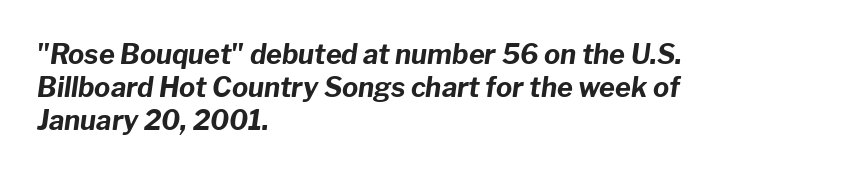
{"italic": "yes", "lean": "right", "slant_degrees": 8, "bold": "yes", "underline": "no", "align": "left", "line_spacing_ratio": 1.22, "letter_spacing": "normal", "letter_spacing_em": 0.0, "glyph_px": 27}
